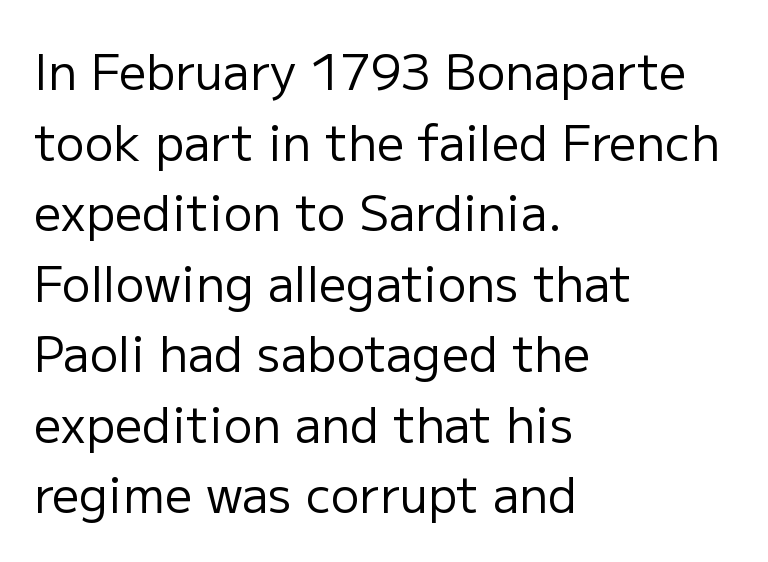
{"serif": "no", "italic": "no", "bold": "no", "weight": "regular", "width": "normal", "stroke_contrast": "low", "x_height": "medium", "monospaced": "no", "underline": "no", "align": "left", "line_spacing": "normal", "line_spacing_ratio": 1.47, "letter_spacing": "normal", "letter_spacing_em": 0.0, "glyph_px": 48}
